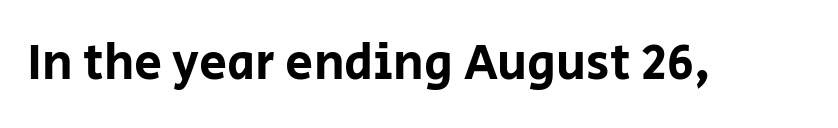
Character widths vary here, with narrow letters taking less room than wide ones. The passage shown is not underscored anywhere. Every stem runs plumb, perpendicular to the baseline. Serif or sans? Sans — the stroke terminals are bare.
